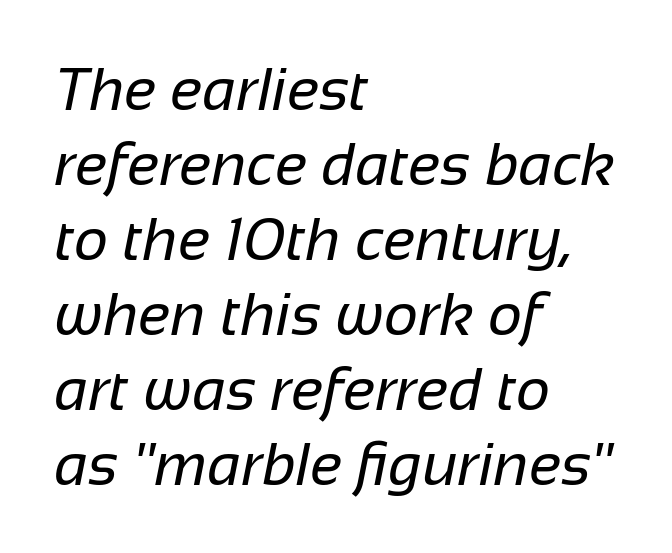
The image shows 60 px regular-weight sans-serif type; set left-aligned, normal line spacing (1.25x), normal letter spacing, not underlined; low stroke contrast and a medium x-height.
